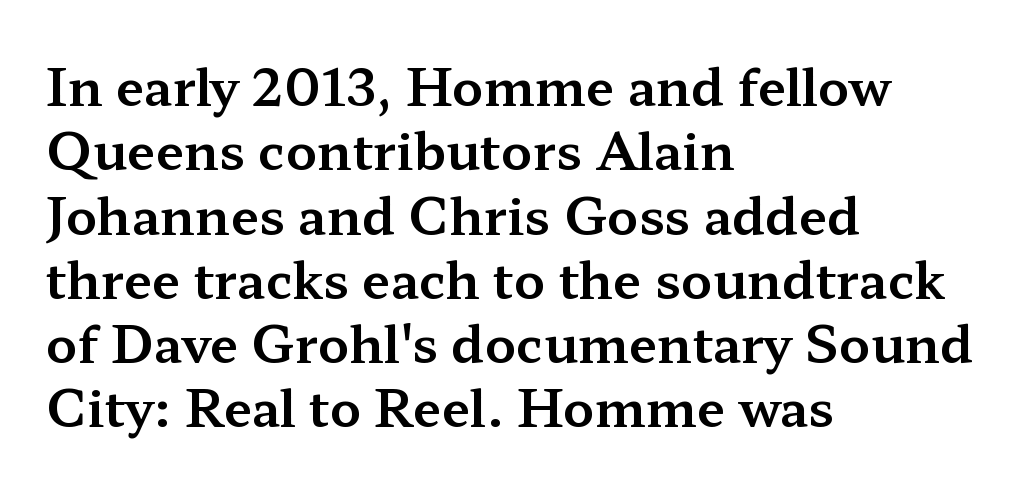
The paragraph has a hard left edge and a soft right edge. In terms of posture, this sample is upright. Varying glyph widths throughout — classic text-font behaviour. Does extra space separate the letters? No, they use regular spacing. Old-style or modern, the face here clearly has serifs. Honestly, there is no underline to notice here at all.
